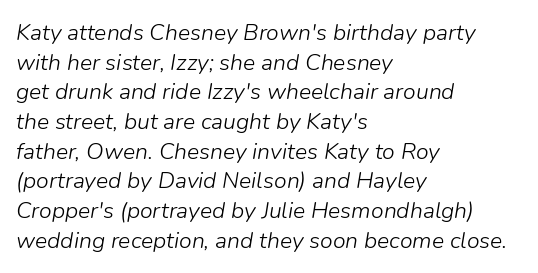
Here the glyphs are tracked normally, forming tight word shapes. Interline gaps are of average width in this sample. Underlining? Definitely not there. Nothing heavy about these letters — not bold at all. A student would call this left alignment; a typographer would say flush left, rag right.
